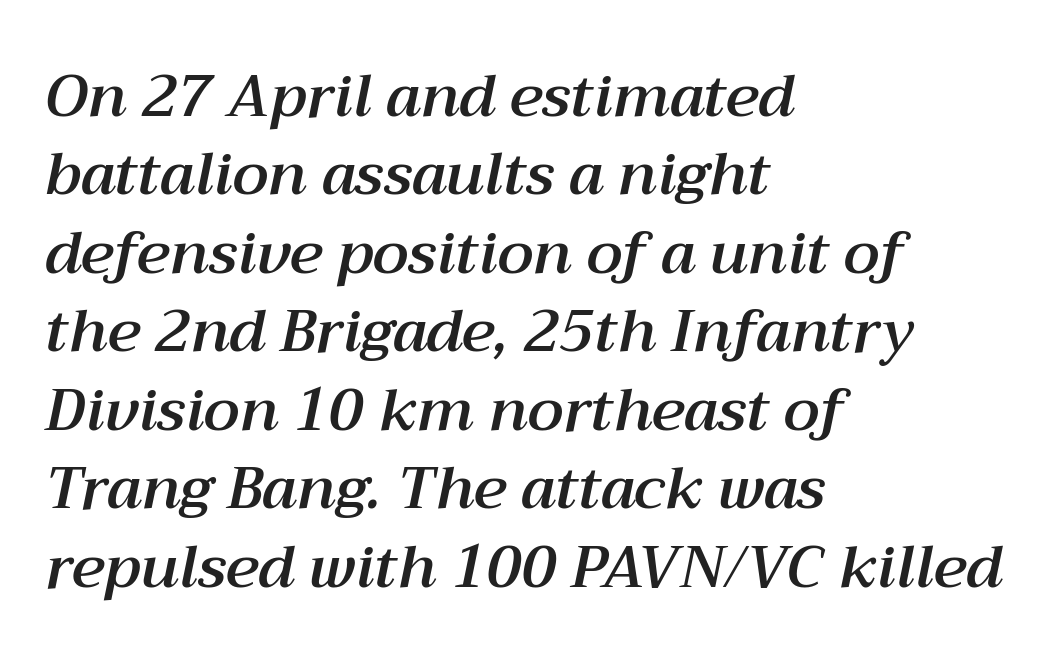
{"italic": "yes", "lean": "right", "slant_degrees": 12, "width": "normal", "stroke_contrast": "medium", "x_height": "medium", "monospaced": "no", "underline": "no", "align": "left", "line_spacing": "normal", "line_spacing_ratio": 1.33, "letter_spacing": "normal", "letter_spacing_em": 0.0, "glyph_px": 59}
